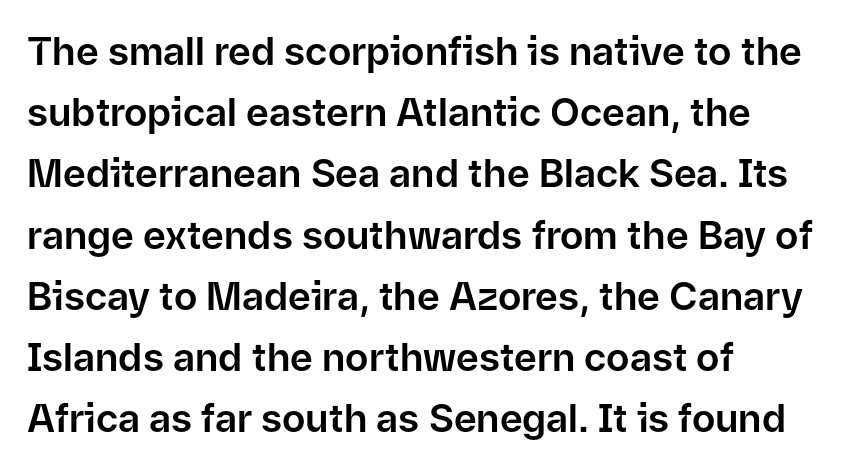
Q: Is the text italic (slanted)? A: No, it is upright.
Q: Is the typeface a serif or a sans-serif typeface? A: Sans-serif.
Q: Is the text underlined? A: No.
Q: How is the paragraph aligned? A: Left-aligned.
Q: Is the spacing between letters normal or unusually wide? A: Normal.
Q: Is the spacing between lines tight, normal or loose? A: Normal.
Q: Width (condensed, normal, or wide)? A: Normal.
Q: Stroke contrast? A: Low.
Q: x-height? A: Medium.
Q: Monospaced? A: No.
